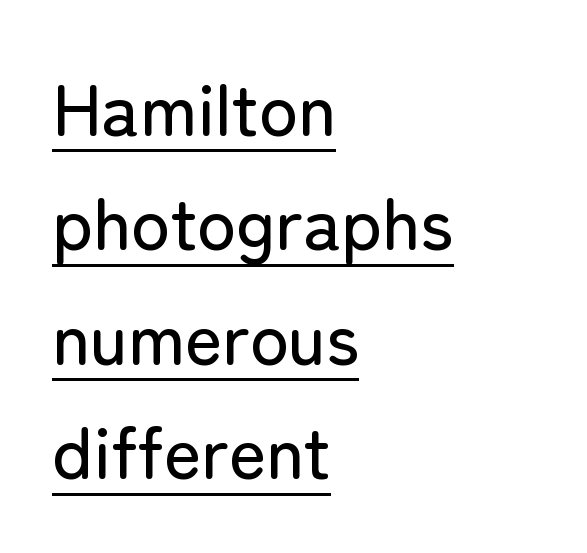
The image shows 72 px sans-serif type, upright; set left-aligned, normal line spacing (1.59x), normal letter spacing, underlined; low stroke contrast and a medium x-height.
